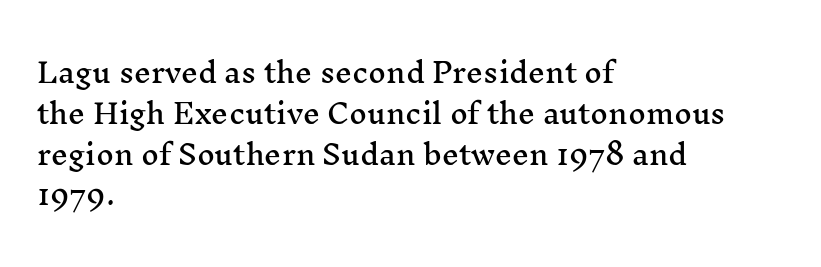
The image shows 27 px text type, upright; set left-aligned, normal line spacing (1.51x), normal letter spacing, not underlined.
